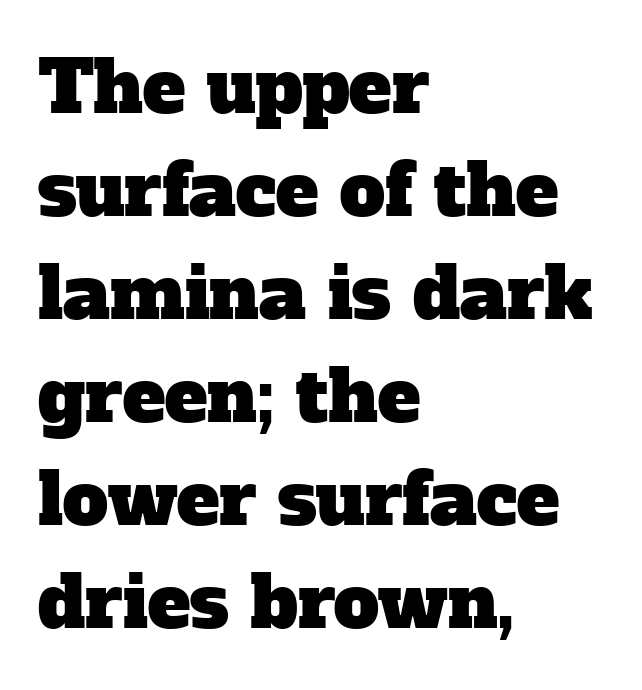
The image shows 72 px serif type; set left-aligned, normal line spacing (1.43x), normal letter spacing, not underlined; low stroke contrast and a medium x-height.
